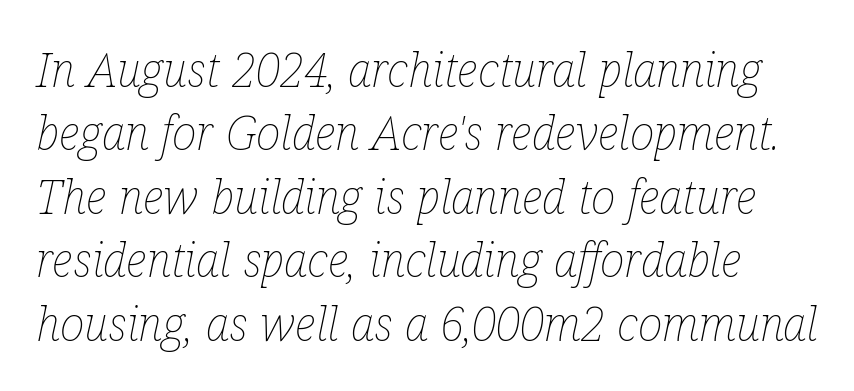
The image shows 47 px thin, condensed type, italic (leaning right); set normal line spacing (1.35x), normal letter spacing, not underlined; low stroke contrast and a medium x-height.
